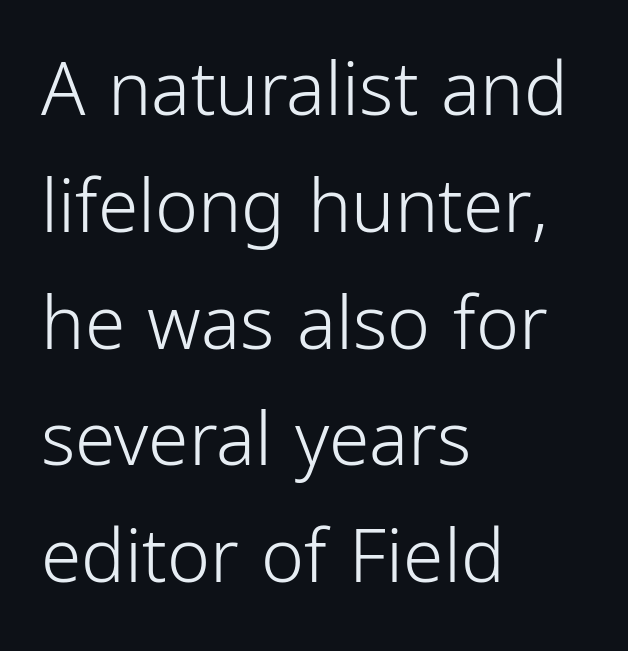
Q: Is the text bold? A: No.
Q: Is the text italic (slanted)? A: No, it is upright.
Q: Is the typeface a serif or a sans-serif typeface? A: Sans-serif.
Q: Is the text underlined? A: No.
Q: How is the paragraph aligned? A: Left-aligned.
Q: Is the spacing between letters normal or unusually wide? A: Normal.
Q: Is the spacing between lines tight, normal or loose? A: Normal.
Q: Width (condensed, normal, or wide)? A: Condensed.
Q: Stroke contrast? A: Low.
Q: x-height? A: Medium.
Q: Monospaced? A: No.
